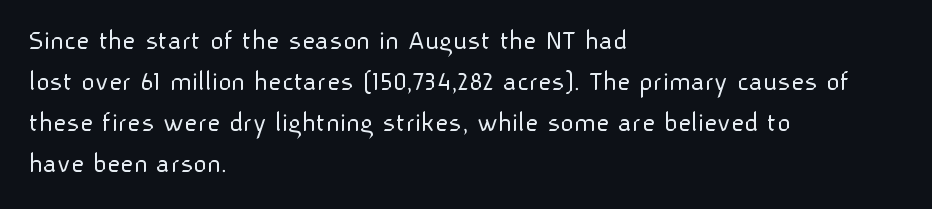
{"serif": "no", "italic": "no", "bold": "no", "weight": "light", "width": "normal", "stroke_contrast": "low", "x_height": "medium", "monospaced": "no", "underline": "no", "align": "left", "line_spacing": "normal", "line_spacing_ratio": 1.41, "letter_spacing": "normal", "letter_spacing_em": 0.0, "glyph_px": 29}
